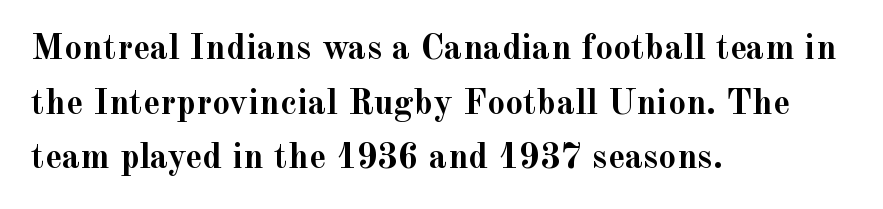
The letters stand straight up with perfectly vertical stems. One-word summary of the alignment: left. Check where the strokes stop: tiny serifs finish them off. The passage shown is typed in a proportional face where columns would drift. Bold? Absolutely — the strokes are thick and heavy.
